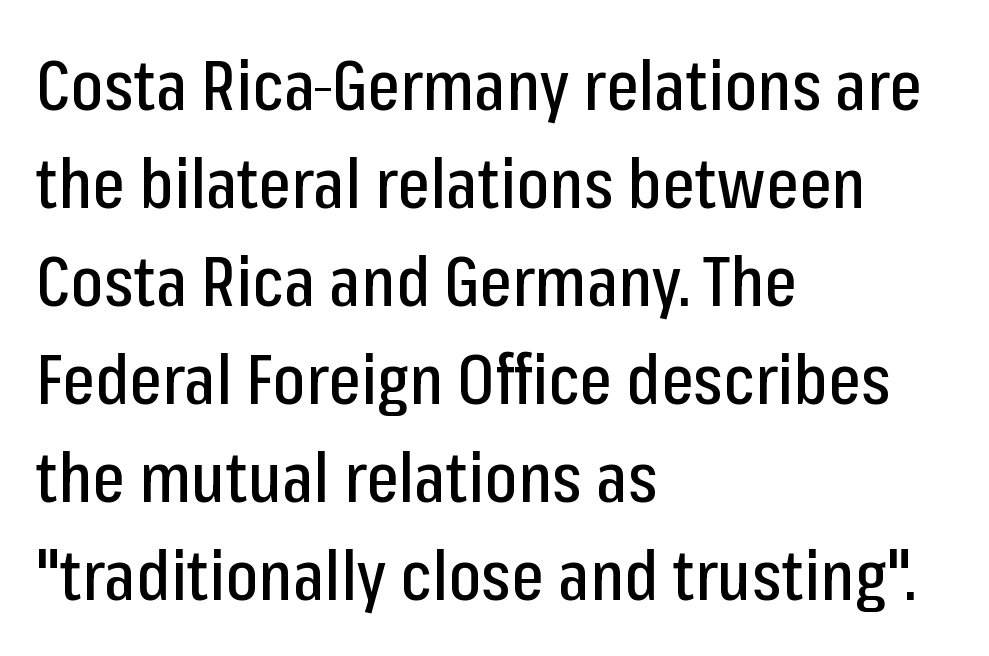
{"serif": "no", "italic": "no", "width": "condensed", "stroke_contrast": "low", "x_height": "medium", "monospaced": "no", "underline": "no", "align": "left", "line_spacing": "normal", "line_spacing_ratio": 1.42, "letter_spacing": "normal", "letter_spacing_em": 0.0, "glyph_px": 69}
